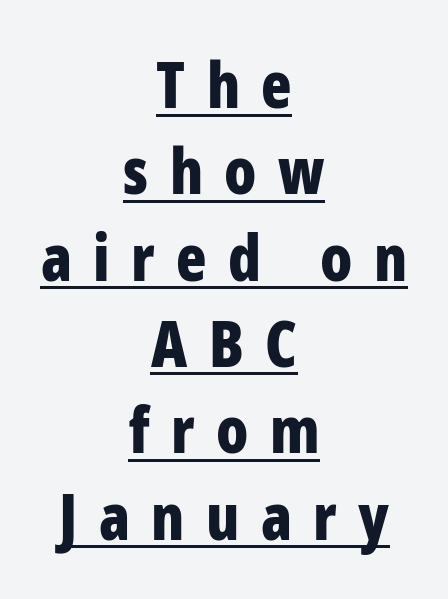
{"serif": "no", "italic": "no", "bold": "yes", "weight": "bold", "width": "condensed", "stroke_contrast": "low", "x_height": "medium", "monospaced": "no", "underline": "yes", "align": "center", "line_spacing": "normal", "line_spacing_ratio": 1.37, "letter_spacing": "wide", "letter_spacing_em": 0.34, "glyph_px": 63}
